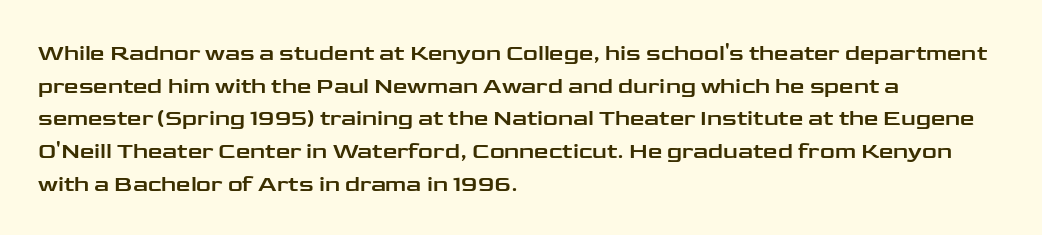
Q: Is the text italic (slanted)? A: No, it is upright.
Q: Is the text underlined? A: No.
Q: How is the paragraph aligned? A: Left-aligned.
Q: Is the spacing between letters normal or unusually wide? A: Normal.
Q: Is the spacing between lines tight, normal or loose? A: Normal.
